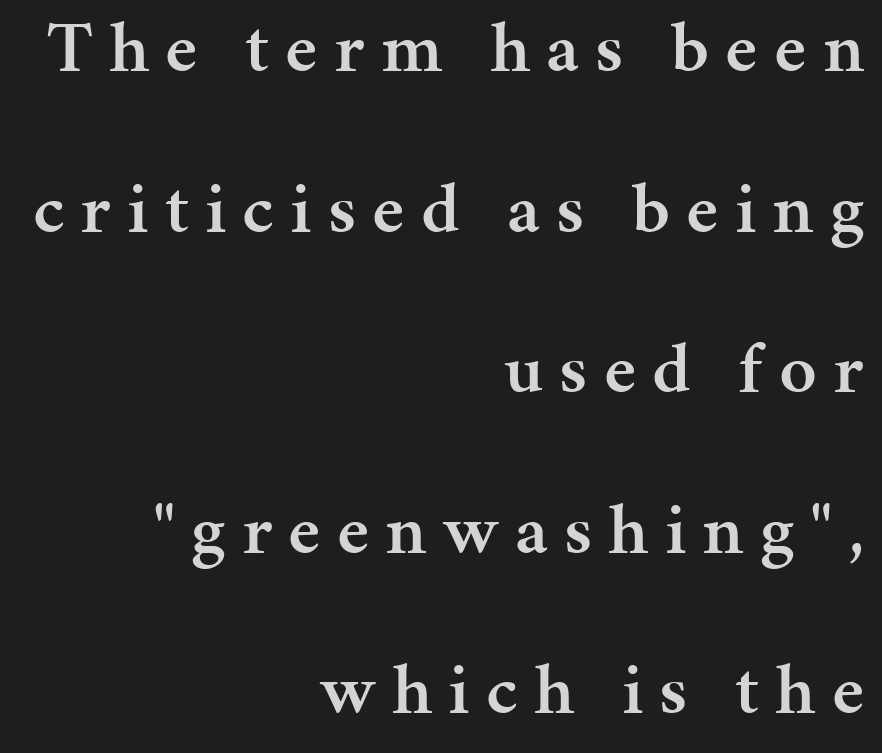
{"serif": "yes", "italic": "no", "bold": "semi", "weight": "semibold", "width": "normal", "stroke_contrast": "medium", "x_height": "medium", "monospaced": "no", "underline": "no", "align": "right", "line_spacing": "loose", "line_spacing_ratio": 2.2, "letter_spacing": "wide", "letter_spacing_em": 0.22, "glyph_px": 73}
